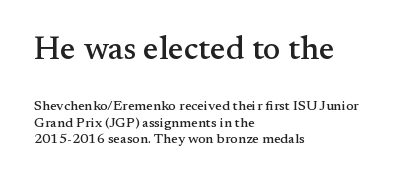
Q: Is the text italic (slanted)? A: No, it is upright.
Q: Is the typeface a serif or a sans-serif typeface? A: Serif.
Q: Is the text underlined? A: No.
Q: How is the paragraph aligned? A: Left-aligned.
Q: Is the spacing between letters normal or unusually wide? A: Normal.
Q: Which block of text is set in a larger size, the first (top) or the second (bottom)? A: The first (top) one.
Q: Width (condensed, normal, or wide)? A: Normal.
Q: Stroke contrast? A: Medium.
Q: x-height? A: Small.
Q: Monospaced? A: No.
